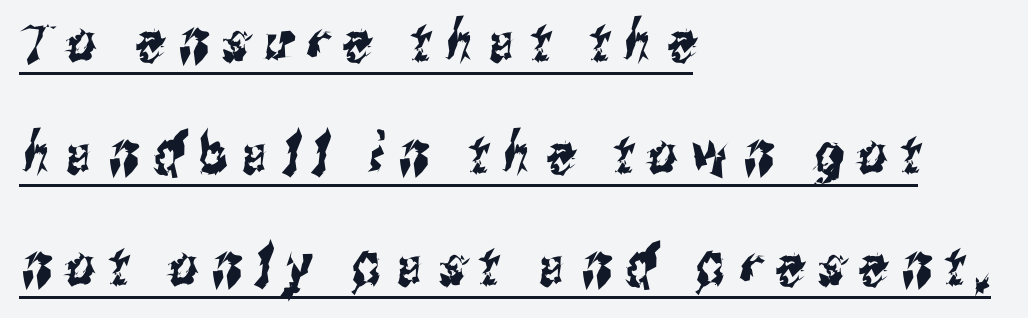
The image shows 56 px condensed sans-serif type; set left-aligned, loose line spacing (2.0x), unusually wide letter spacing (+0.26 em), underlined; medium stroke contrast and a medium x-height.
